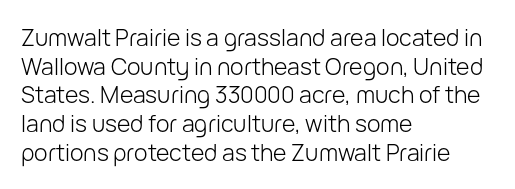
{"italic": "no", "bold": "no", "underline": "no", "align": "left", "line_spacing": "normal", "line_spacing_ratio": 1.25, "letter_spacing": "normal", "letter_spacing_em": 0.0, "glyph_px": 23}
